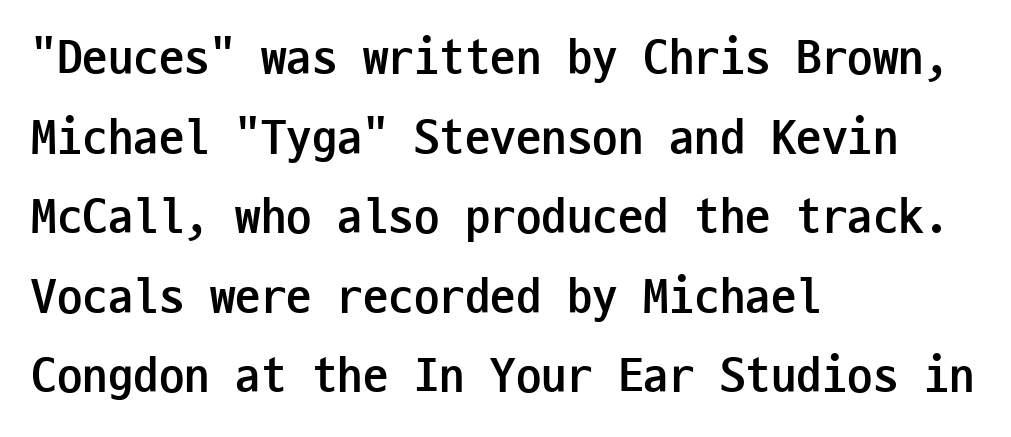
Baseline-to-baseline distance is the conventional proportion of letter height. These lines are rendered in a fixed-pitch font. Posture: straight, roman, zero tilt. The space directly below the letters is spotless. Compared with a centered layout, this one pins lines to the left instead.
